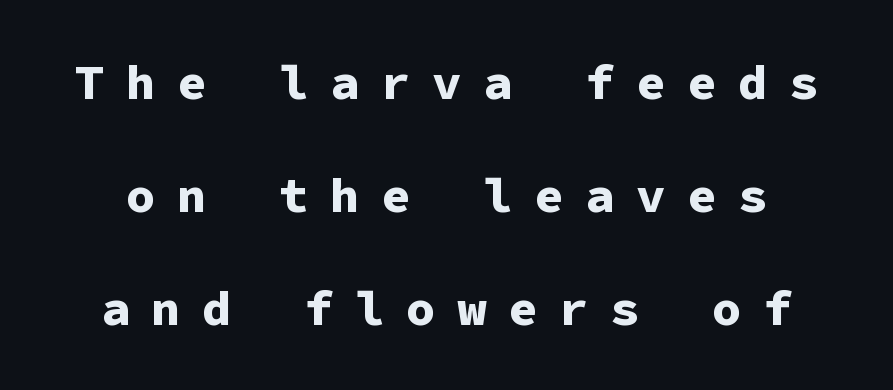
{"serif": "no", "italic": "no", "bold": "yes", "weight": "bold", "width": "normal", "stroke_contrast": "low", "x_height": "medium", "monospaced": "yes", "underline": "no", "line_spacing": "loose", "line_spacing_ratio": 2.31, "letter_spacing": "wide", "letter_spacing_em": 0.44, "glyph_px": 49}
